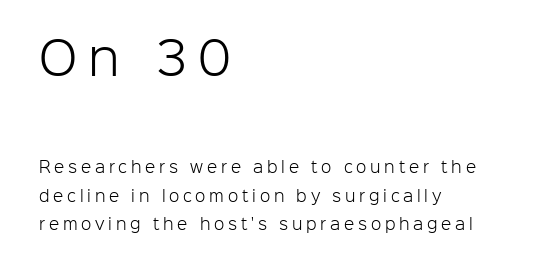
The image shows 45 px light sans-serif type, upright; set left-aligned, loose line spacing (1.9x), unusually wide letter spacing (+0.25 em), not underlined; the first (top) block is 3.0x larger; low stroke contrast and a medium x-height.
